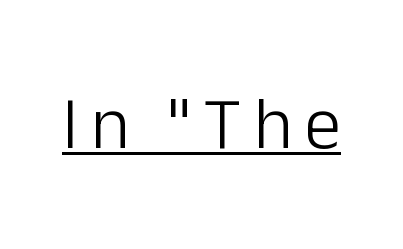
The passage shown is typed in a proportional face where columns would drift. To sum up the face: it is a sans, with no serifs. A typesetter would mark this as roman, not italic. Weight: in the light-to-regular range.
